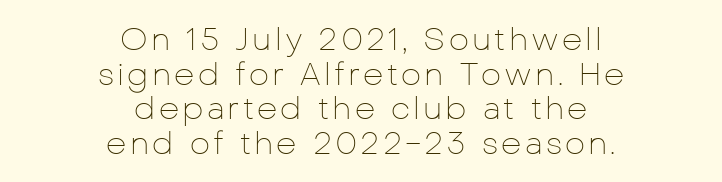
The image shows 32 px thin sans-serif type, upright; set centered, tight line spacing (1.08x), not underlined; low stroke contrast and a medium x-height.
